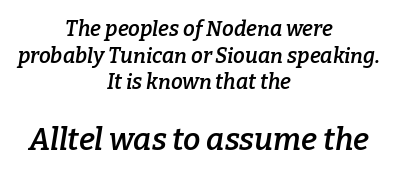
{"serif": "yes", "italic": "yes", "lean": "right", "slant_degrees": 9, "bold": "semi", "weight": "semibold", "width": "normal", "stroke_contrast": "low", "x_height": "medium", "monospaced": "no", "underline": "no", "align": "center", "line_spacing": "normal", "line_spacing_ratio": 1.27, "letter_spacing": "normal", "letter_spacing_em": 0.0, "larger_block": "second", "size_ratio": 1.48, "glyph_px": 31}
